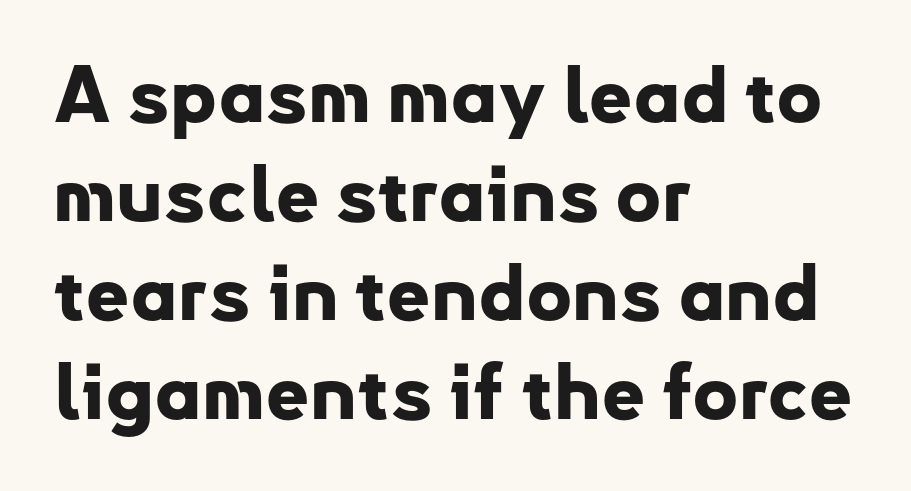
{"serif": "no", "italic": "no", "bold": "yes", "weight": "bold", "width": "normal", "stroke_contrast": "low", "x_height": "small", "monospaced": "no", "underline": "no", "align": "left", "line_spacing": "normal", "line_spacing_ratio": 1.27, "letter_spacing": "normal", "letter_spacing_em": 0.0, "glyph_px": 78}
